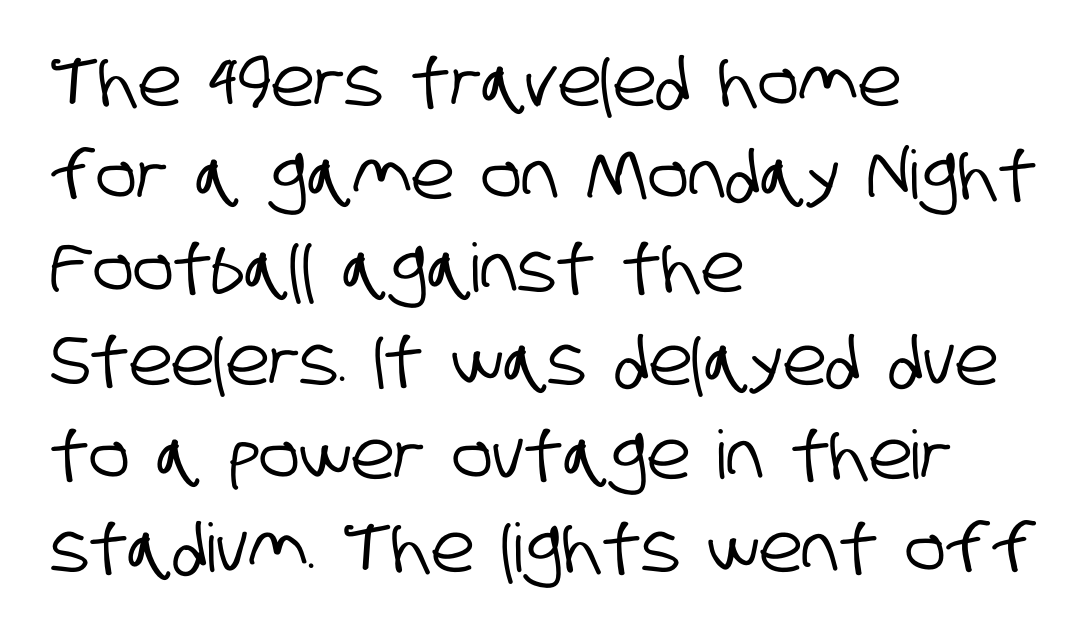
The image shows 67 px condensed sans-serif type; set left-aligned, normal line spacing (1.39x), normal letter spacing, not underlined; low stroke contrast and a large x-height.
